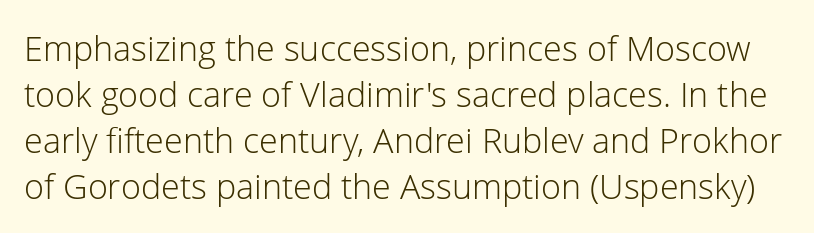
The image shows 34 px light sans-serif type, upright; set normal line spacing (1.35x), normal letter spacing, not underlined; low stroke contrast and a medium x-height.
